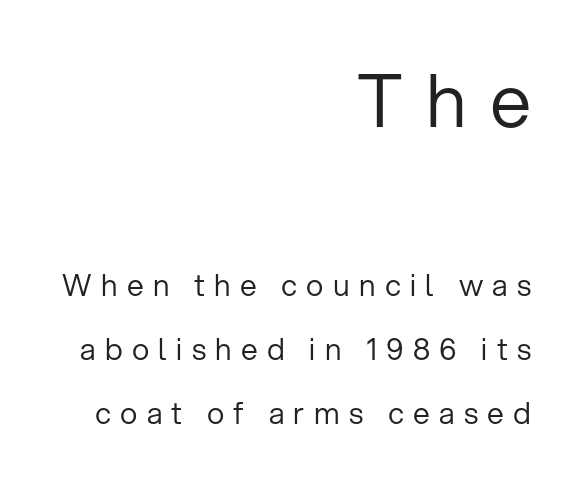
{"serif": "no", "italic": "no", "bold": "no", "weight": "regular", "width": "normal", "stroke_contrast": "low", "x_height": "medium", "monospaced": "no", "underline": "no", "align": "right", "line_spacing": "loose", "line_spacing_ratio": 2.14, "letter_spacing": "wide", "letter_spacing_em": 0.31, "larger_block": "first", "size_ratio": 2.47, "glyph_px": 74}
